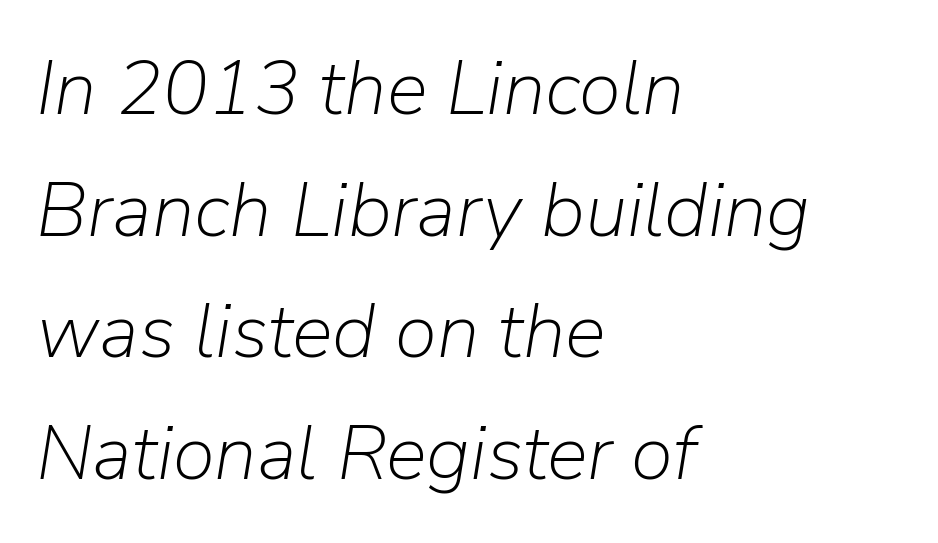
The image shows 77 px light type, italic (leaning right); set left-aligned, normal line spacing (1.58x), normal letter spacing, not underlined; low stroke contrast and a medium x-height.
